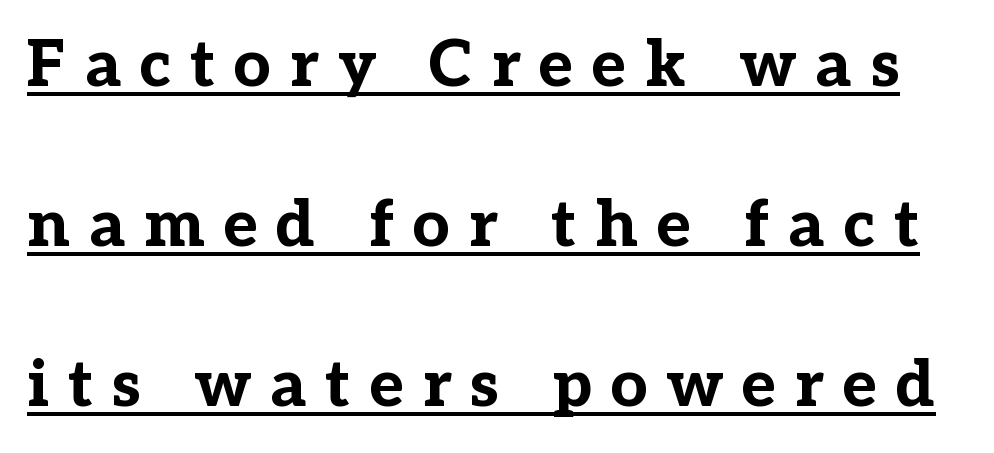
{"serif": "yes", "italic": "no", "bold": "yes", "weight": "bold", "width": "normal", "stroke_contrast": "low", "x_height": "medium", "monospaced": "no", "underline": "yes", "line_spacing": "loose", "line_spacing_ratio": 2.46, "letter_spacing": "wide", "letter_spacing_em": 0.29, "glyph_px": 65}
